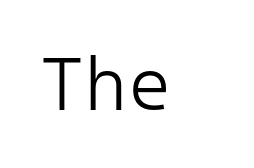
Q: Is the text bold? A: No.
Q: Is the text italic (slanted)? A: No, it is upright.
Q: Is the typeface a serif or a sans-serif typeface? A: Sans-serif.
Q: Is the text underlined? A: No.
Q: Is the spacing between letters normal or unusually wide? A: Normal.
Q: Width (condensed, normal, or wide)? A: Normal.
Q: Stroke contrast? A: Low.
Q: x-height? A: Medium.
Q: Monospaced? A: Yes.
